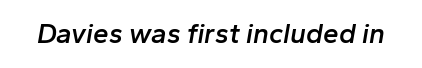
The image shows 28 px semibold type, italic (leaning right); set normal letter spacing, not underlined; low stroke contrast and a medium x-height.
